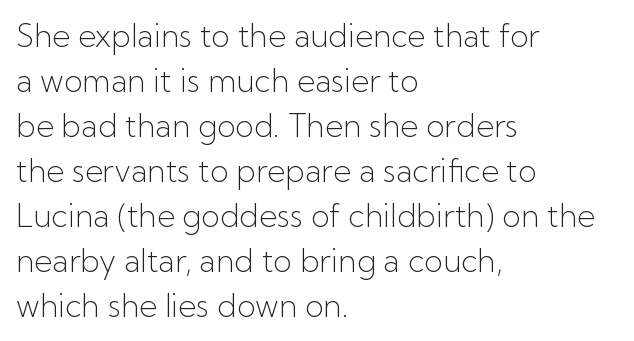
Spacing verdict: proportional, widths tailored to each character. Stroke mass is kept to a normal reading level or below. A typesetter would call this zero additional tracking. Students, observe: this is what conventionally led text looks like.
